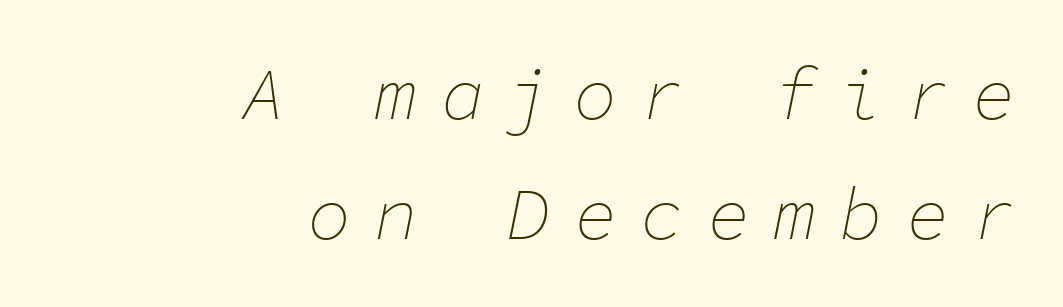
Q: Is the text bold? A: No.
Q: Is the text italic (slanted)? A: Yes, it leans right by about 11 degrees.
Q: Is the text underlined? A: No.
Q: How is the paragraph aligned? A: Right-aligned.
Q: Is the spacing between letters normal or unusually wide? A: Unusually wide.
Q: Is the spacing between lines tight, normal or loose? A: Normal.
Q: Width (condensed, normal, or wide)? A: Normal.
Q: Stroke contrast? A: Low.
Q: x-height? A: Medium.
Q: Monospaced? A: Yes.
